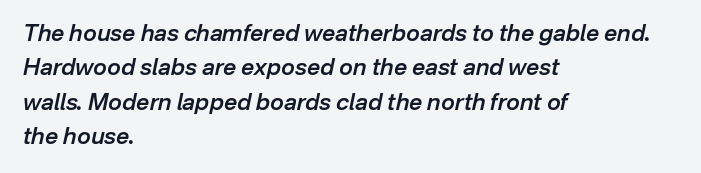
{"italic": "yes", "lean": "right", "slant_degrees": 12, "bold": "semi", "underline": "no", "align": "left", "line_spacing": "normal", "line_spacing_ratio": 1.49, "letter_spacing": "normal", "letter_spacing_em": 0.0, "glyph_px": 23}
